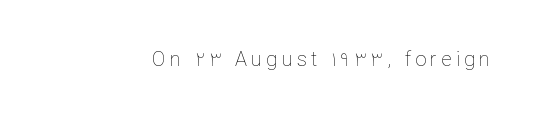
The image shows 20 px text type, upright; set unusually wide letter spacing (+0.21 em), not underlined.
